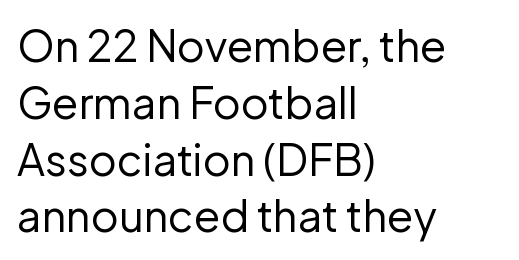
The image shows 43 px regular-weight sans-serif type, upright; set left-aligned, normal line spacing (1.32x), normal letter spacing, not underlined; low stroke contrast and a medium x-height.
